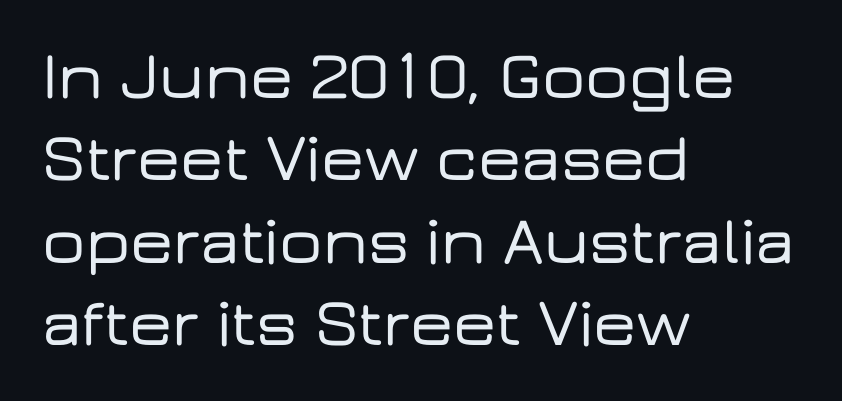
Q: Is the text italic (slanted)? A: No, it is upright.
Q: Is the typeface a serif or a sans-serif typeface? A: Sans-serif.
Q: Is the text underlined? A: No.
Q: How is the paragraph aligned? A: Left-aligned.
Q: Is the spacing between letters normal or unusually wide? A: Normal.
Q: Width (condensed, normal, or wide)? A: Wide.
Q: Stroke contrast? A: Low.
Q: x-height? A: Medium.
Q: Monospaced? A: No.
